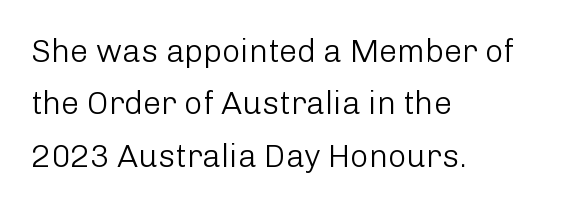
Observe the ordinary spacing: letters are neighbours, not strangers. No letter is thick-stroked: the sample isn't bold. The gap between lines stays unmarked. The lettering holds an erect, upright posture throughout.
